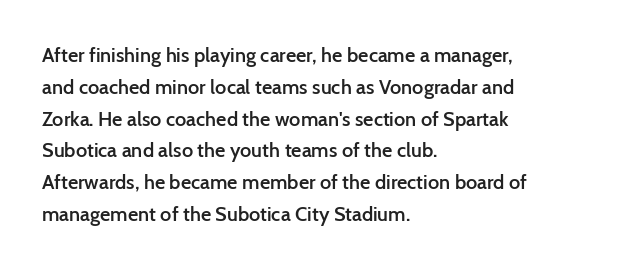
In terms of letterspacing, this is plain default setting. Words float on clear page, feet unadorned. A fair bit of extra ink — the face is semibold, not bold. One-word summary of the alignment: left. A typesetter would call this leading conventional body-copy spacing.
